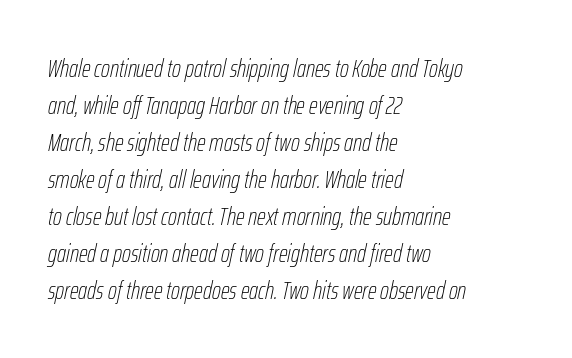
The image shows 25 px text type, italic (leaning right); set left-aligned, normal line spacing (1.48x), normal letter spacing, not underlined.
